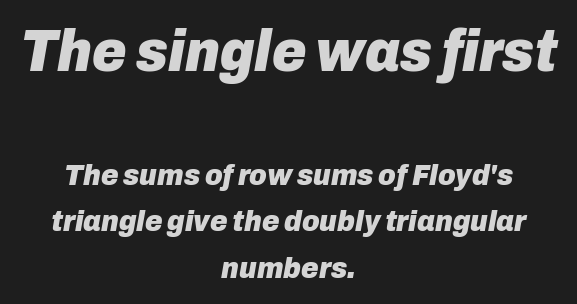
The type is set solid horizontally, with unmodified tracking. Words float on clear page, feet unadorned. In terms of leading, this rendering sits right in the middle. Horizontal alignment here is central, giving a formal, balanced look.
